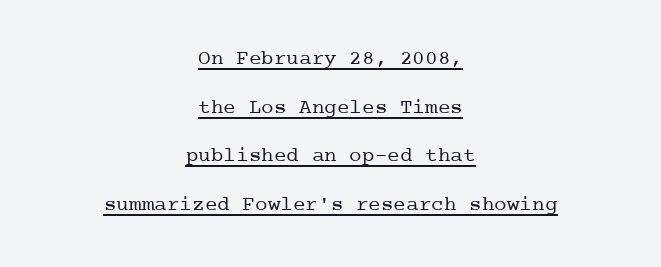
Q: Is the text bold? A: No.
Q: Is the text italic (slanted)? A: No, it is upright.
Q: Is the text underlined? A: Yes.
Q: How is the paragraph aligned? A: Centered.
Q: Is the spacing between letters normal or unusually wide? A: Normal.
Q: Is the spacing between lines tight, normal or loose? A: Loose.
